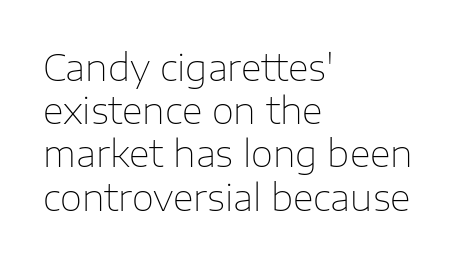
These lines are rendered in a variable-pitch font. Counters stay open thanks to moderate or lighter strokes. The strip under each line holds only bare page. The face used here is rendered with its standard letterfit. Does the copy run flush right? No — it runs flush left.
